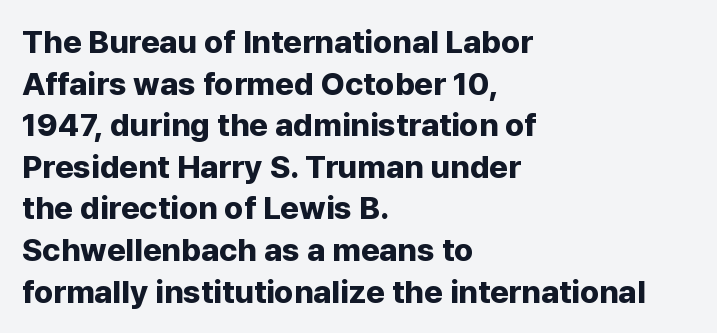
Q: Is the text bold? A: Yes.
Q: Is the text italic (slanted)? A: No, it is upright.
Q: Is the typeface a serif or a sans-serif typeface? A: Sans-serif.
Q: Is the text underlined? A: No.
Q: How is the paragraph aligned? A: Left-aligned.
Q: Is the spacing between letters normal or unusually wide? A: Normal.
Q: Is the spacing between lines tight, normal or loose? A: Normal.
Q: Width (condensed, normal, or wide)? A: Normal.
Q: Stroke contrast? A: Low.
Q: x-height? A: Medium.
Q: Monospaced? A: No.
